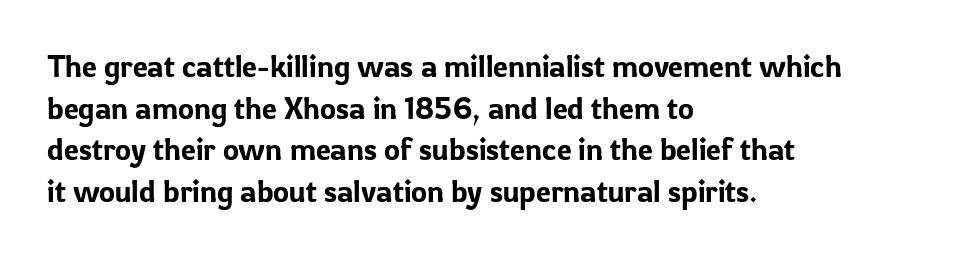
The image shows 30 px sans-serif type, upright; set left-aligned, normal line spacing (1.39x), normal letter spacing, not underlined; low stroke contrast and a medium x-height.
